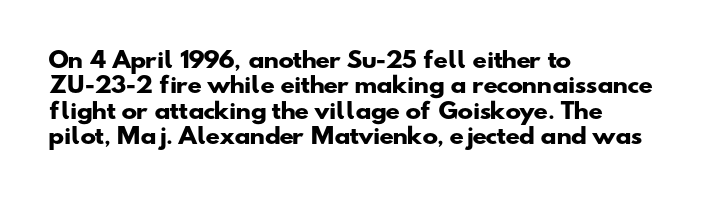
The image shows 21 px bold type; set left-aligned, line spacing 1.21x, normal letter spacing, not underlined.
